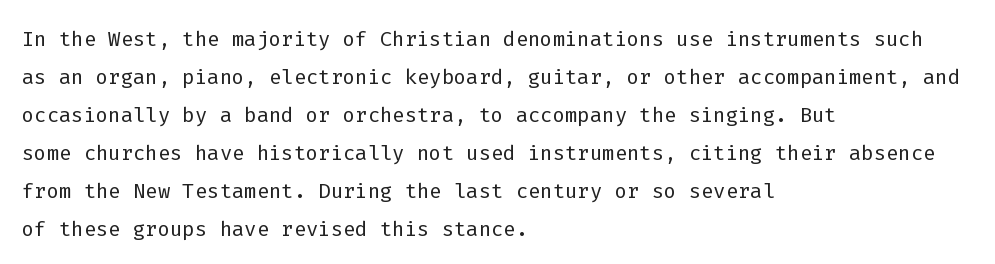
Q: Is the text bold? A: No.
Q: Is the text italic (slanted)? A: No, it is upright.
Q: Is the typeface a serif or a sans-serif typeface? A: Sans-serif.
Q: Is the text underlined? A: No.
Q: How is the paragraph aligned? A: Left-aligned.
Q: Is the spacing between letters normal or unusually wide? A: Normal.
Q: Is the spacing between lines tight, normal or loose? A: Normal.
Q: Width (condensed, normal, or wide)? A: Normal.
Q: Stroke contrast? A: Low.
Q: x-height? A: Medium.
Q: Monospaced? A: Yes.
